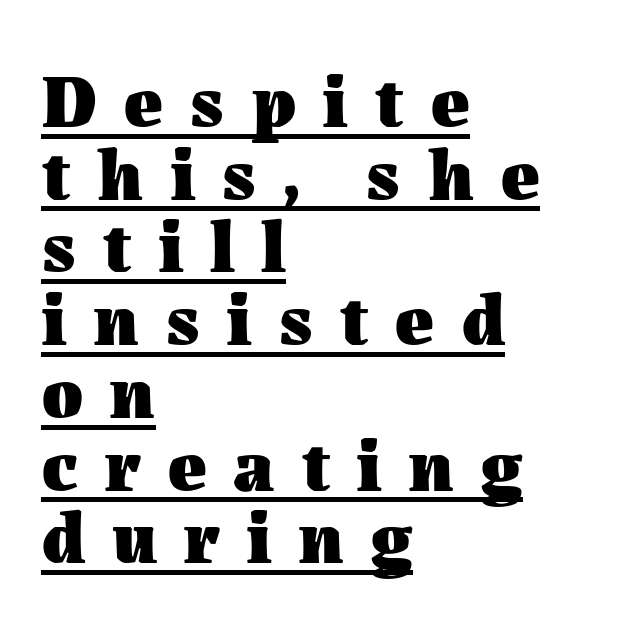
{"italic": "no", "bold": "yes", "weight": "heavy", "width": "normal", "stroke_contrast": "medium", "x_height": "medium", "monospaced": "no", "underline": "yes", "align": "left", "line_spacing": "tight", "line_spacing_ratio": 0.97, "letter_spacing": "wide", "letter_spacing_em": 0.35, "glyph_px": 75}
